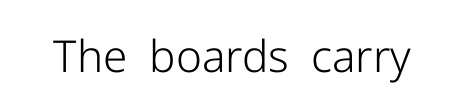
Q: Is the text bold? A: No.
Q: Is the text italic (slanted)? A: No, it is upright.
Q: Is the typeface a serif or a sans-serif typeface? A: Sans-serif.
Q: Is the text underlined? A: No.
Q: Is the spacing between letters normal or unusually wide? A: Normal.
Q: Width (condensed, normal, or wide)? A: Normal.
Q: Stroke contrast? A: Low.
Q: x-height? A: Medium.
Q: Monospaced? A: No.
